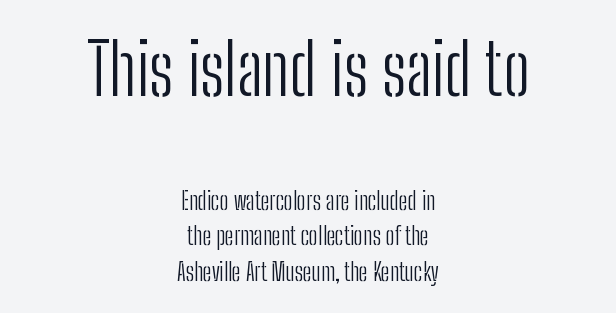
Anything drawn beneath the words? Only blank space. The font's upright variant was chosen for this text. Looks like regular typesetting: each glyph gets only the width it needs. A typesetter would call this zero additional tracking. The rendering shrinks the type as you move from the upper chunk to the lower.
